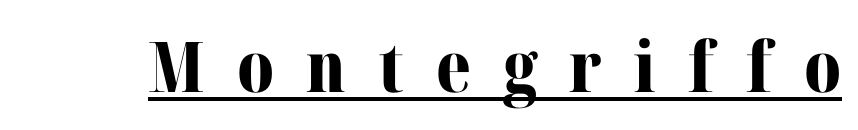
Strong, thick strokes mark this as bold type. Letter spacing: wide. Varying glyph widths throughout — classic text-font behaviour. These characters rest on top of a visible drawn line. Unlike a clean sans, this face finishes its strokes with serifs.
